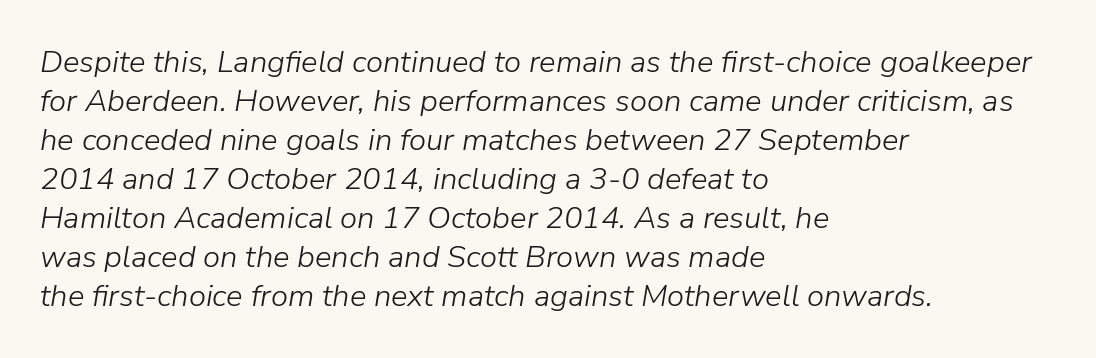
{"italic": "yes", "lean": "right", "slant_degrees": 9, "bold": "no", "weight": "light", "width": "normal", "stroke_contrast": "low", "x_height": "medium", "monospaced": "no", "underline": "no", "align": "left", "line_spacing": "normal", "line_spacing_ratio": 1.26, "letter_spacing": "normal", "letter_spacing_em": 0.0, "glyph_px": 31}
